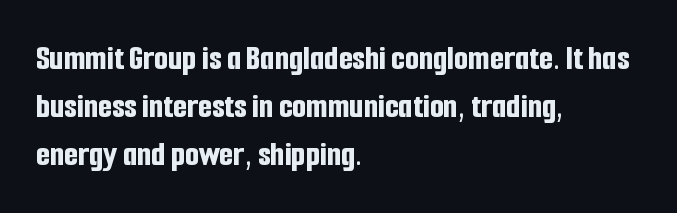
Note: no serifs on the glyphs. Leftover space on each line is placed entirely after the last word. These lines carry a lot of weight — the face is fully bold. The face used here is proportionally spaced, like ordinary book or web type. Characters remain perfectly vertical along every line.
